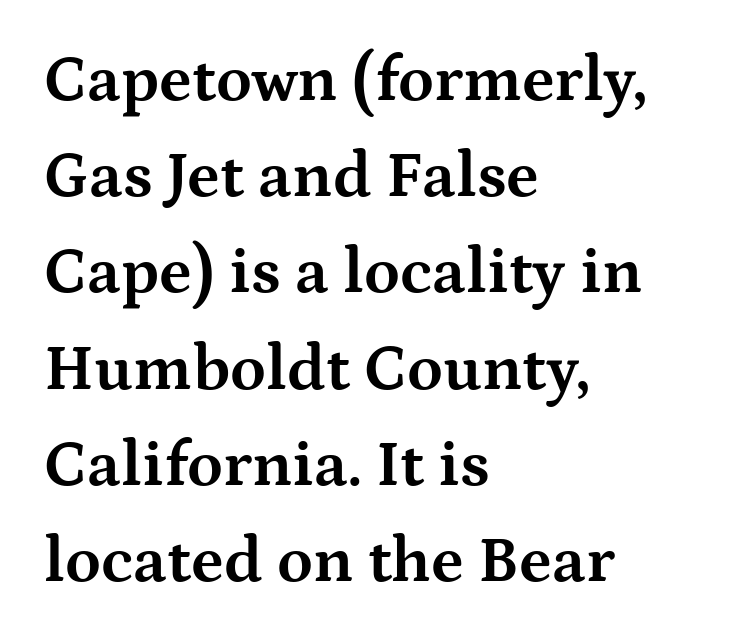
The strip under each line holds only bare page. Varying glyph widths throughout — classic text-font behaviour. Each new line begins a customary step beneath the previous one. Does the weight exceed regular? Yes, all the way to bold. In terms of posture, this sample is upright.
